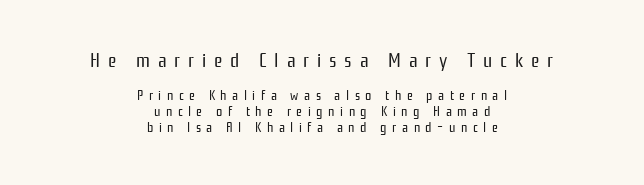
The paragraph has two soft edges and a firm central axis. Is the type heavy? It reads as light-to-regular instead. Someone cranked the tracking dial way up on this one. Closely set lines give the paragraph a compact silhouette.
